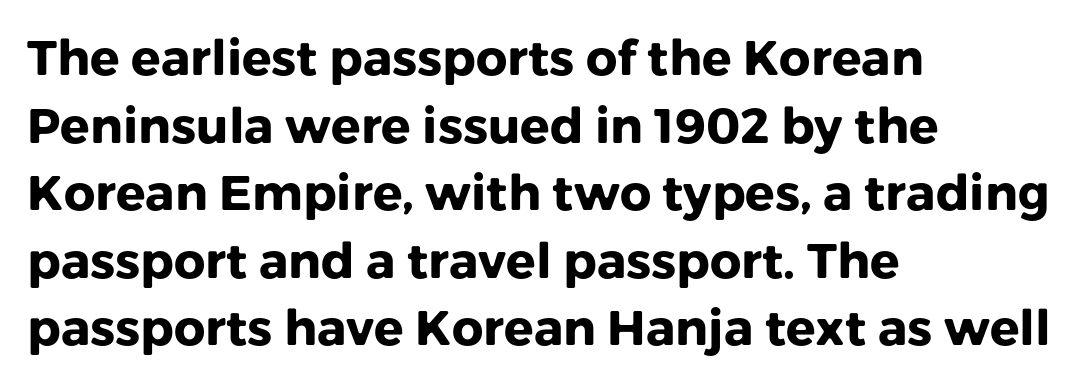
The image shows 49 px heavy sans-serif type, upright; set left-aligned, normal line spacing (1.38x), normal letter spacing, not underlined; low stroke contrast and a medium x-height.
